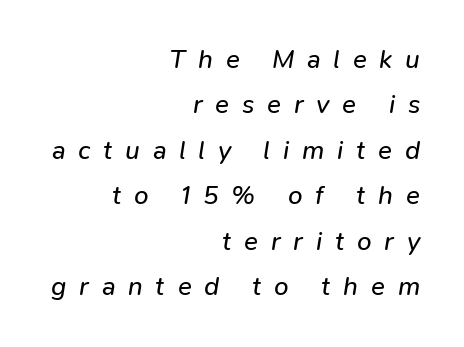
A quiet, ordinary-to-light weight characterises the typeface. Characters follow at a spacing far wider than the type designer built in. A flush-right, rag-left setting is used for this passage. Decoration check: the copy has no underline. The rendering applies a slant to the glyphs.
